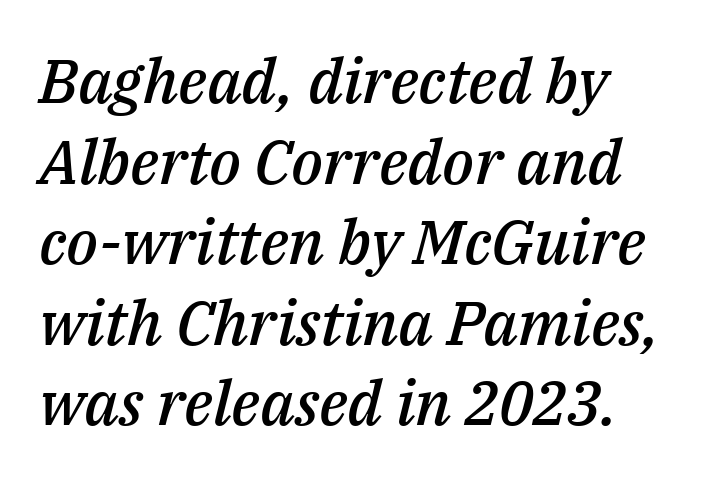
The image shows 62 px semibold type, italic (leaning right); set left-aligned, normal line spacing (1.3x), normal letter spacing, not underlined; medium stroke contrast and a medium x-height.
